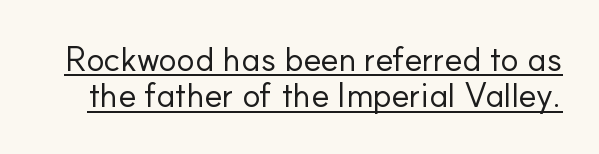
The image shows 34 px regular-weight sans-serif type, upright; set tight line spacing (1.07x), normal letter spacing, underlined; low stroke contrast and a small x-height.
